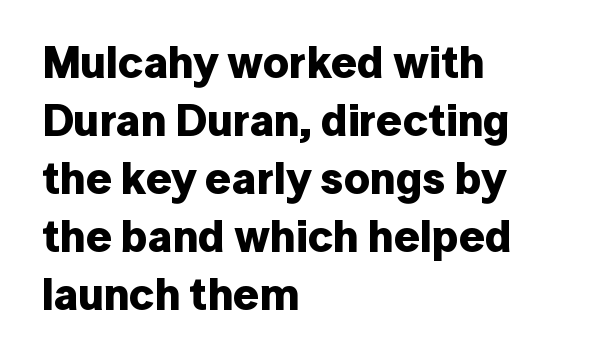
{"serif": "no", "italic": "no", "bold": "yes", "weight": "bold", "width": "normal", "stroke_contrast": "low", "x_height": "medium", "monospaced": "no", "underline": "no", "align": "left", "line_spacing": "normal", "line_spacing_ratio": 1.29, "letter_spacing": "normal", "letter_spacing_em": 0.0, "glyph_px": 45}
